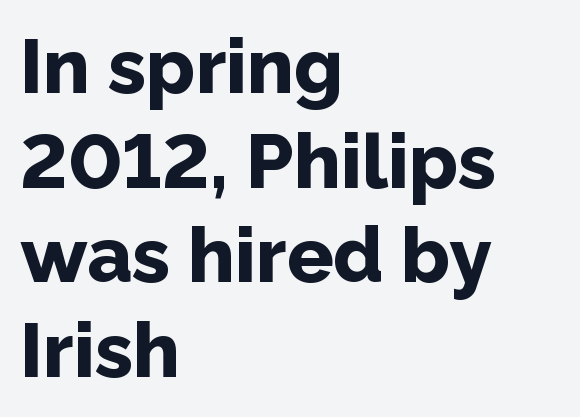
Q: Is the text bold? A: Yes.
Q: Is the text italic (slanted)? A: No, it is upright.
Q: Is the typeface a serif or a sans-serif typeface? A: Sans-serif.
Q: Is the text underlined? A: No.
Q: How is the paragraph aligned? A: Left-aligned.
Q: Is the spacing between letters normal or unusually wide? A: Normal.
Q: Width (condensed, normal, or wide)? A: Normal.
Q: Stroke contrast? A: Low.
Q: x-height? A: Medium.
Q: Monospaced? A: No.
